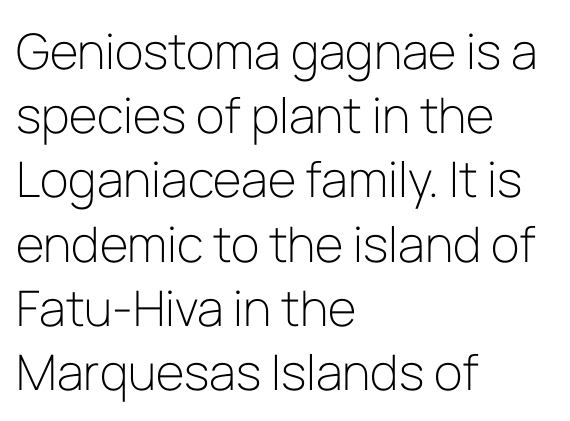
Stroke terminals: plain, sans-serif. Designer's note — italics off, roman on. Heft: none added — not bold. A typesetter would call this proportional, since set widths differ per character. The compositor pushed each line to the left boundary.
